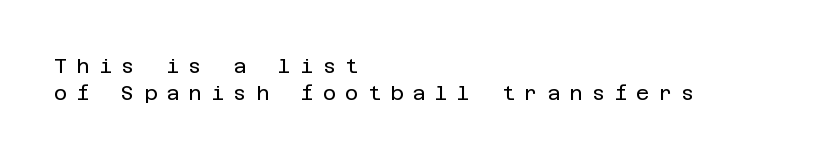
{"italic": "no", "bold": "no", "underline": "no", "align": "left", "line_spacing": "normal", "line_spacing_ratio": 1.35, "letter_spacing": "wide", "letter_spacing_em": 0.47, "glyph_px": 20}
